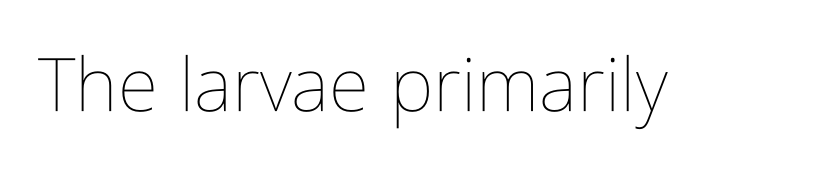
Counters stay open thanks to moderate or lighter strokes. Varying glyph widths throughout — classic text-font behaviour. The type is set solid horizontally, with unmodified tracking. Upright lettering throughout. Underline: absent.
